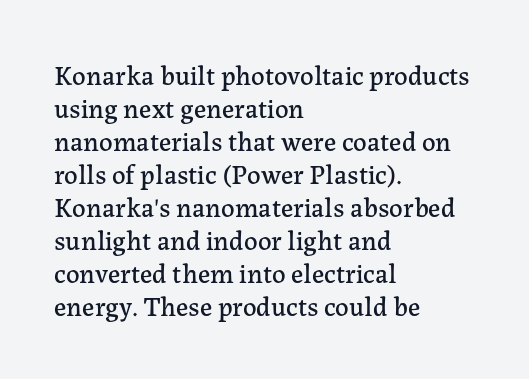
{"italic": "no", "underline": "no", "align": "left", "line_spacing_ratio": 1.22, "letter_spacing": "normal", "letter_spacing_em": 0.0, "glyph_px": 27}
